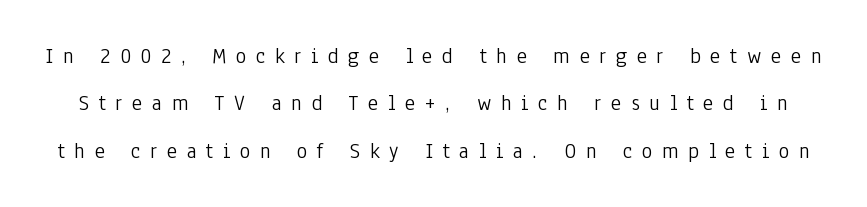
Q: Is the text bold? A: No.
Q: Is the text italic (slanted)? A: No, it is upright.
Q: Is the text underlined? A: No.
Q: Is the spacing between letters normal or unusually wide? A: Unusually wide.
Q: Is the spacing between lines tight, normal or loose? A: Loose.
